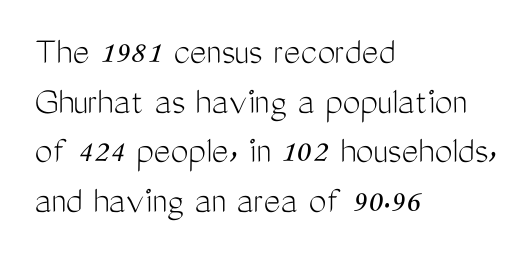
This is the regular roman posture of the typeface. A student would call this left alignment; a typographer would say flush left, rag right. The gap between lines stays unmarked. This sample has the flowing, uneven cadence of proportional lettering. A sans-serif font was chosen for this passage. In terms of letterspacing, this is plain default setting.
